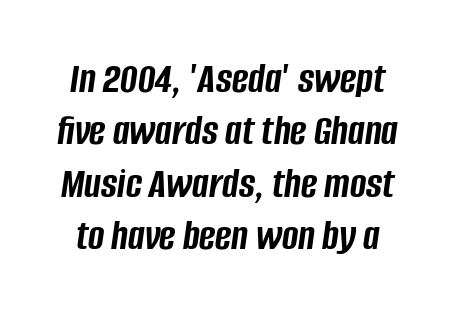
The image shows 44 px semibold, condensed type, italic (leaning right); set line spacing 1.19x, normal letter spacing, not underlined; low stroke contrast and a large x-height.
